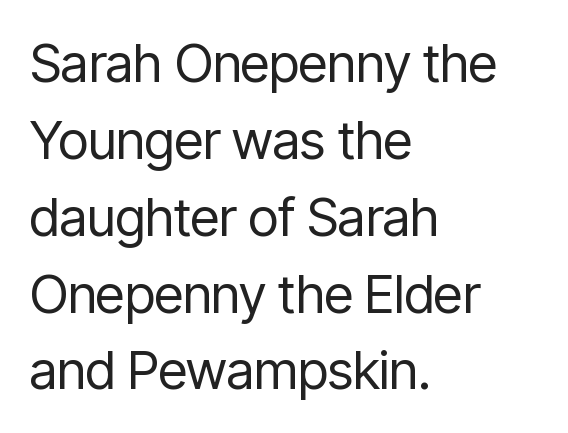
{"serif": "no", "italic": "no", "bold": "no", "weight": "regular", "width": "condensed", "stroke_contrast": "low", "x_height": "medium", "monospaced": "no", "underline": "no", "align": "left", "line_spacing": "normal", "line_spacing_ratio": 1.45, "letter_spacing": "normal", "letter_spacing_em": 0.0, "glyph_px": 53}
